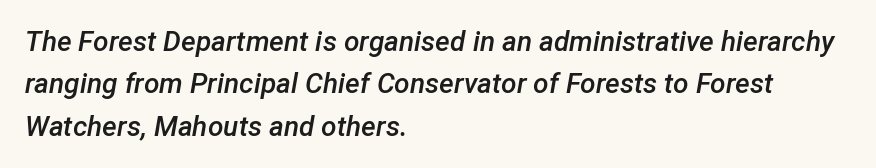
Is there much room between lines? A standard amount, neither cramped nor airy. Think of a printed novel: that variable character pitch is what you see here. The specimen omits any rule beneath the text block's lines. Rendered with sloped, italic letterforms. The face used here is a semibold: visibly heavier than regular, lighter than bold.
